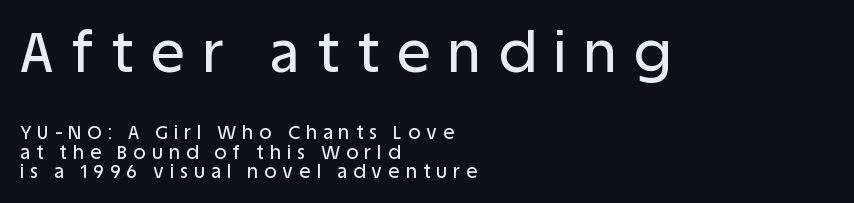
Q: Is the text italic (slanted)? A: No, it is upright.
Q: Is the typeface a serif or a sans-serif typeface? A: Sans-serif.
Q: Is the text underlined? A: No.
Q: How is the paragraph aligned? A: Left-aligned.
Q: Is the spacing between letters normal or unusually wide? A: Unusually wide.
Q: Is the spacing between lines tight, normal or loose? A: Tight.
Q: Which block of text is set in a larger size, the first (top) or the second (bottom)? A: The first (top) one.
Q: Width (condensed, normal, or wide)? A: Normal.
Q: Stroke contrast? A: Low.
Q: x-height? A: Large.
Q: Monospaced? A: No.
